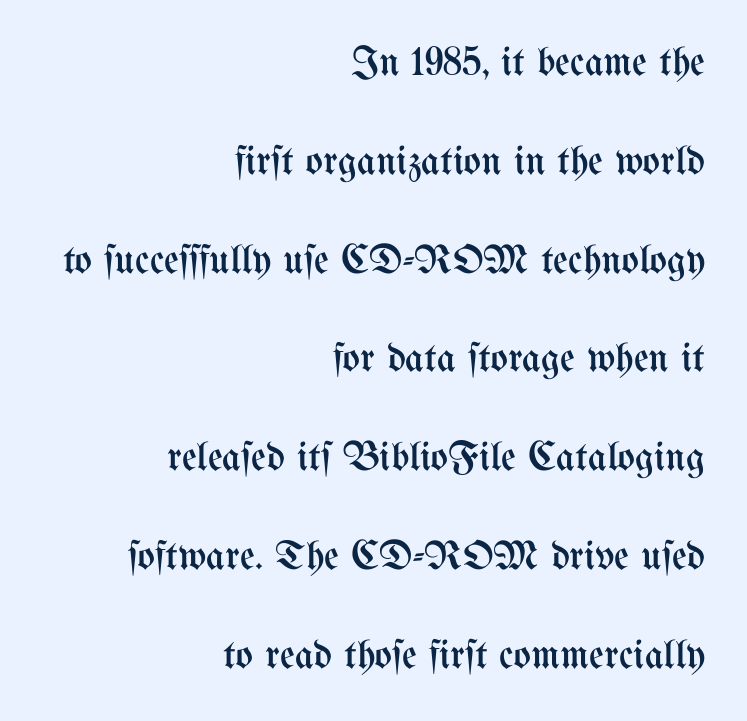
{"italic": "no", "bold": "no", "weight": "regular", "width": "condensed", "stroke_contrast": "medium", "x_height": "medium", "monospaced": "no", "underline": "no", "align": "right", "line_spacing": "loose", "line_spacing_ratio": 2.41, "letter_spacing": "normal", "letter_spacing_em": 0.0, "glyph_px": 41}
